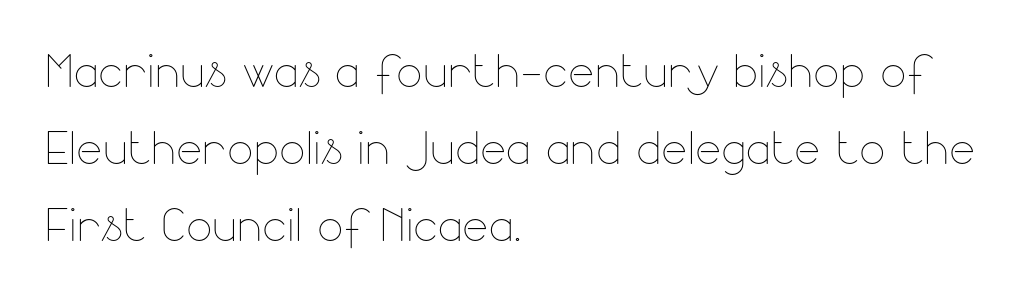
Each letter keeps its own natural width here, so spacing adapts to shape. Bold? No — there's no thickening of the strokes. In terms of letterspacing, this is plain default setting. Check under the words: just untouched page. The paragraph has a hard left edge and a soft right edge.
